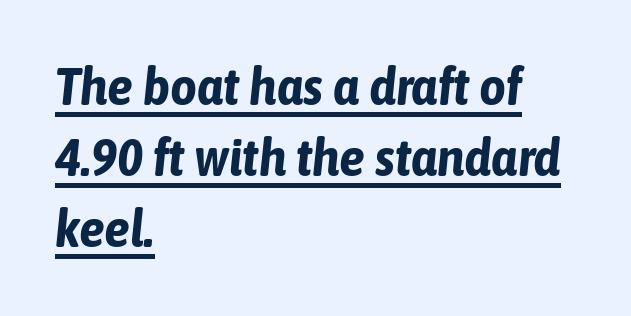
{"italic": "yes", "lean": "right", "slant_degrees": 6, "bold": "yes", "weight": "bold", "width": "condensed", "stroke_contrast": "low", "x_height": "medium", "monospaced": "no", "underline": "yes", "align": "left", "line_spacing": "normal", "line_spacing_ratio": 1.37, "letter_spacing": "normal", "letter_spacing_em": 0.0, "glyph_px": 52}
